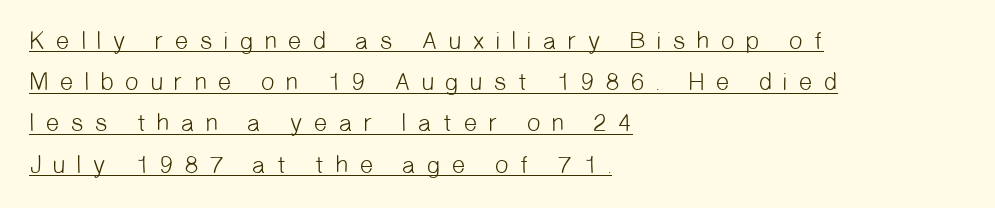
Q: Is the text bold? A: No.
Q: Is the text underlined? A: Yes.
Q: How is the paragraph aligned? A: Left-aligned.
Q: Is the spacing between letters normal or unusually wide? A: Unusually wide.
Q: Is the spacing between lines tight, normal or loose? A: Normal.
